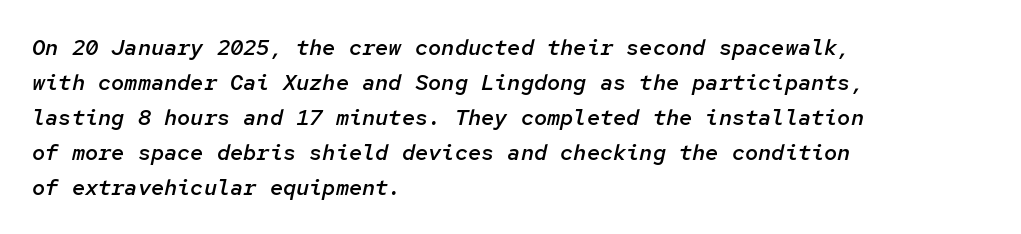
Slightly chunky letters — semibold, I'd say, not full bold. The area under the type is left untouched. Caption: standard tracking, unaltered. All the whitespace from short lines collects on the right.
